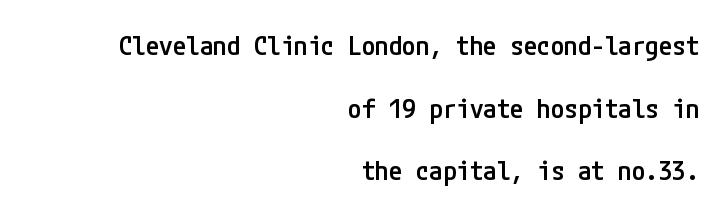
The image shows 27 px text type, upright; set right-aligned, loose line spacing (2.32x), normal letter spacing, not underlined.
